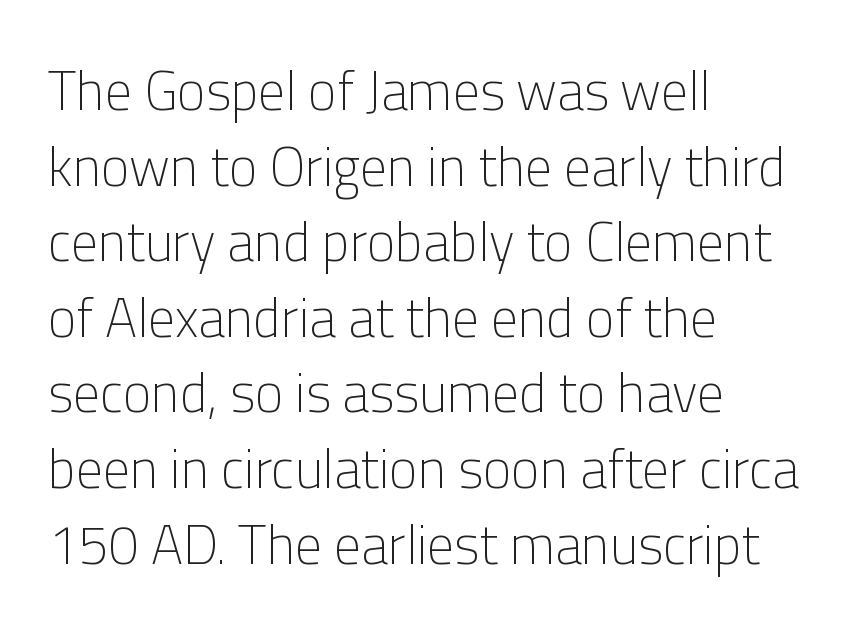
The image shows 54 px light sans-serif type, upright; set left-aligned, normal line spacing (1.4x), normal letter spacing, not underlined; low stroke contrast and a medium x-height.
